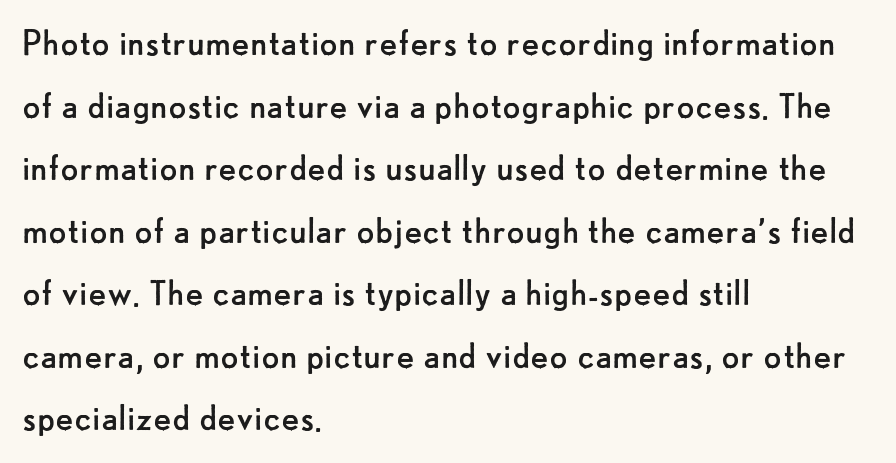
The face used here is rendered with its standard letterfit. A normal amount of white space separates one row of letters from the next. The rendering uses natural spacing where letterforms have individual widths. Caption: face not bold, strokes unweighted. Italic? Not at all — the glyphs are vertical.
